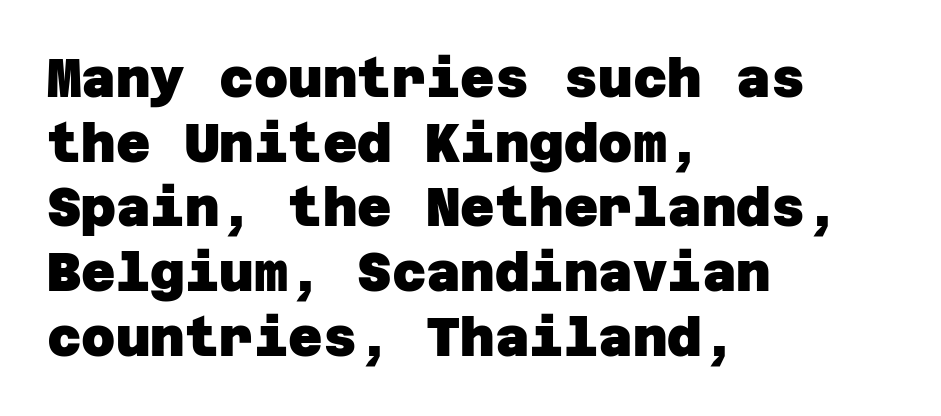
The text was rendered using a sans face with plain stroke endings. The rag falls on the right side of this text block. The strip under each line holds only bare page. Emphasis by weight is at full strength: bold. Tracking here is standard; glyphs follow each other at the usual distance.
